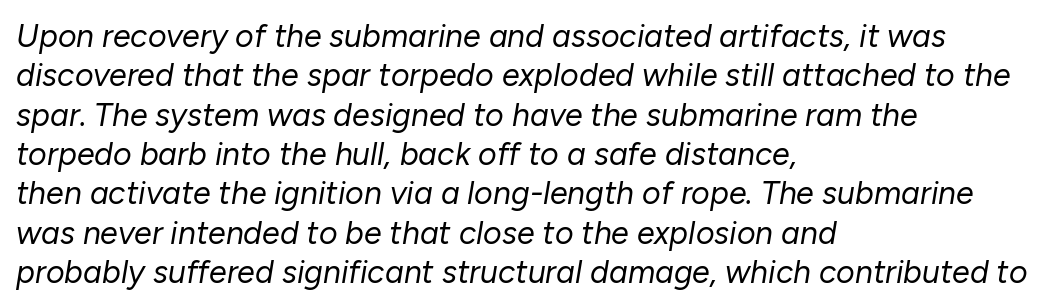
Q: Is the text bold? A: No.
Q: Is the text italic (slanted)? A: Yes, it leans right by about 10 degrees.
Q: Is the text underlined? A: No.
Q: How is the paragraph aligned? A: Left-aligned.
Q: Is the spacing between letters normal or unusually wide? A: Normal.
Q: Width (condensed, normal, or wide)? A: Normal.
Q: Stroke contrast? A: Low.
Q: x-height? A: Medium.
Q: Monospaced? A: No.
